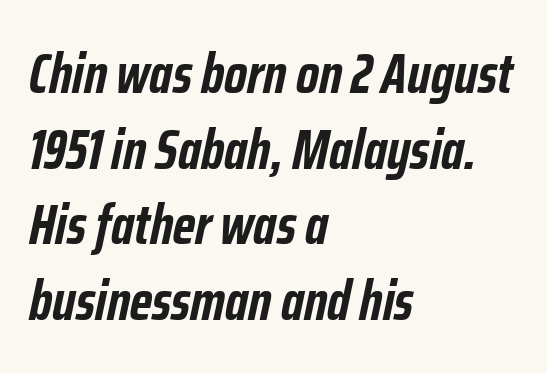
Q: Is the text bold? A: Yes.
Q: Is the text italic (slanted)? A: Yes, it leans right by about 12 degrees.
Q: Is the text underlined? A: No.
Q: How is the paragraph aligned? A: Left-aligned.
Q: Is the spacing between letters normal or unusually wide? A: Normal.
Q: Is the spacing between lines tight, normal or loose? A: Normal.
Q: Width (condensed, normal, or wide)? A: Condensed.
Q: Stroke contrast? A: Low.
Q: x-height? A: Medium.
Q: Monospaced? A: No.
